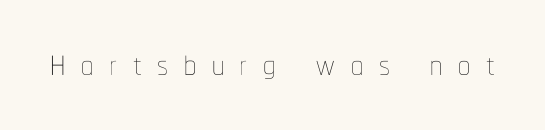
The image shows 48 px thin, condensed type, upright; set unusually wide letter spacing (+0.33 em), not underlined; low stroke contrast and a medium x-height.
